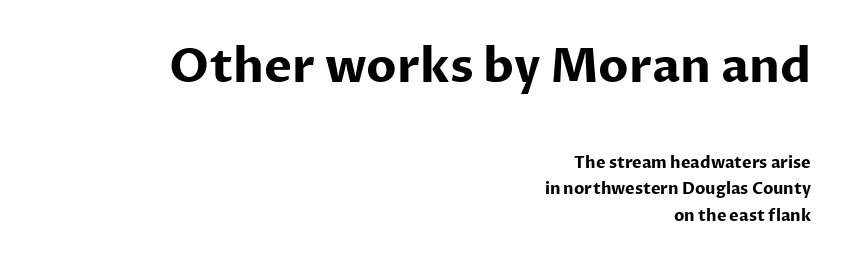
The image shows 47 px bold sans-serif type, upright; set right-aligned, normal line spacing (1.68x), normal letter spacing, not underlined; the first (top) block is 2.94x larger; low stroke contrast and a medium x-height.
